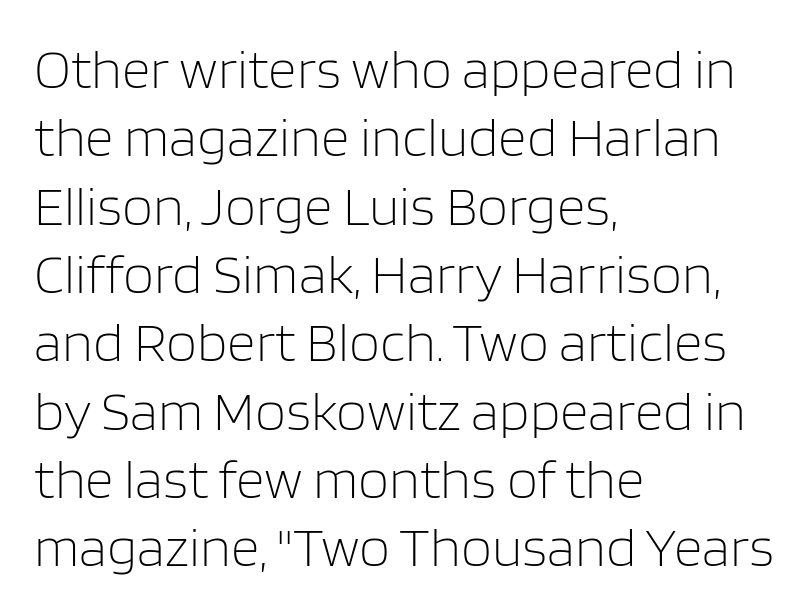
The glyphs in this specimen are sans serif. Is this a heavy cut? Hardly; it is regular or lighter. Short and long lines alike share a common starting point at left. Just letters on the line, the space beneath them empty. The font's upright variant was chosen for this text.
